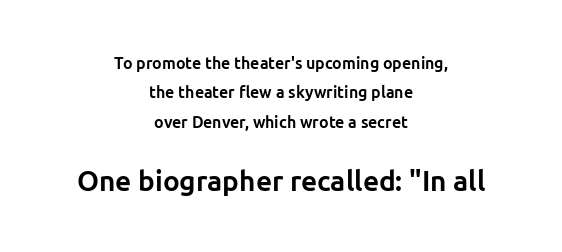
{"serif": "no", "italic": "no", "bold": "yes", "weight": "bold", "width": "normal", "stroke_contrast": "low", "x_height": "medium", "monospaced": "no", "underline": "no", "align": "center", "line_spacing_ratio": 1.84, "letter_spacing": "normal", "letter_spacing_em": 0.0, "larger_block": "second", "size_ratio": 1.75, "glyph_px": 28}
